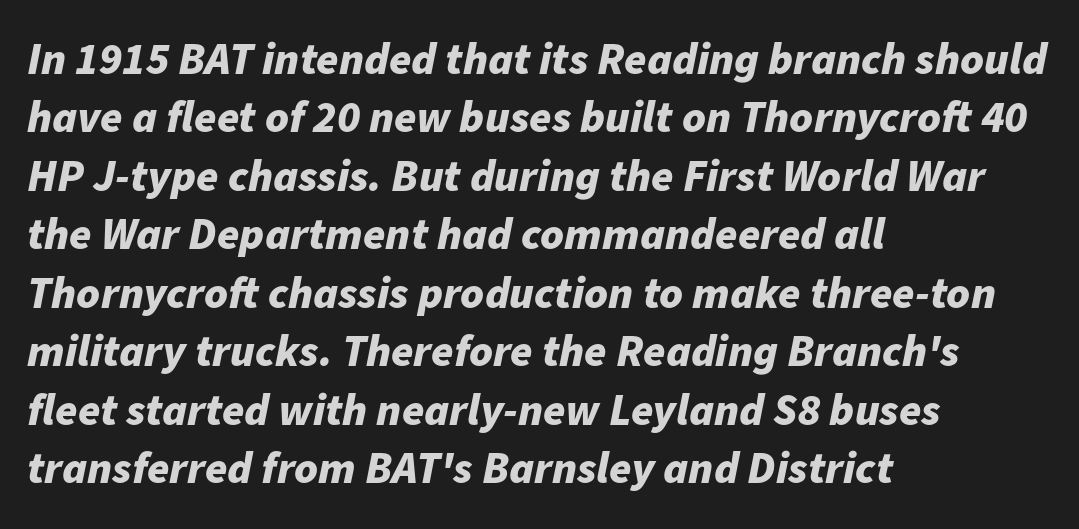
The specimen omits any rule beneath the text block's lines. Reading down the block, your eye returns to a fixed left position each line. Is there much room between lines? A standard amount, neither cramped nor airy. What weight is shown? A full bold with thick strokes. The rendering uses natural spacing where letterforms have individual widths.
